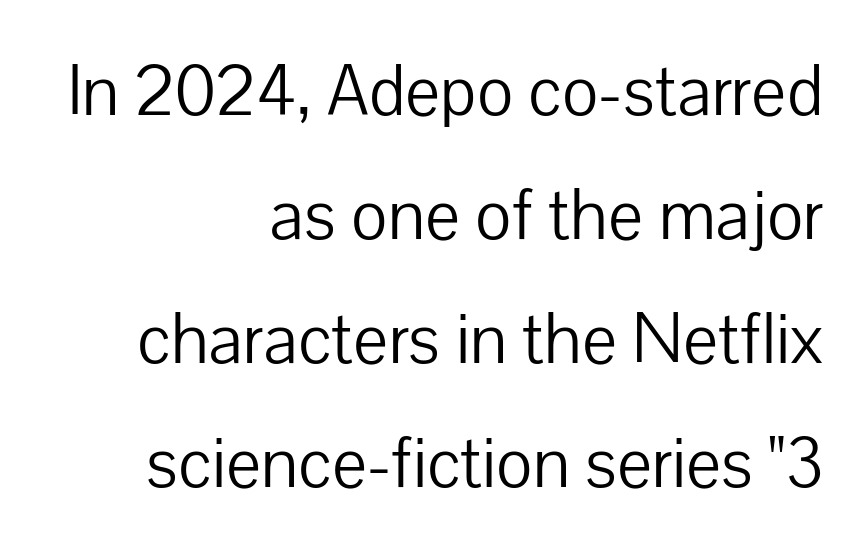
Q: Is the text bold? A: No.
Q: Is the text italic (slanted)? A: No, it is upright.
Q: Is the typeface a serif or a sans-serif typeface? A: Sans-serif.
Q: Is the text underlined? A: No.
Q: How is the paragraph aligned? A: Right-aligned.
Q: Is the spacing between letters normal or unusually wide? A: Normal.
Q: Width (condensed, normal, or wide)? A: Normal.
Q: Stroke contrast? A: Low.
Q: x-height? A: Medium.
Q: Monospaced? A: No.
